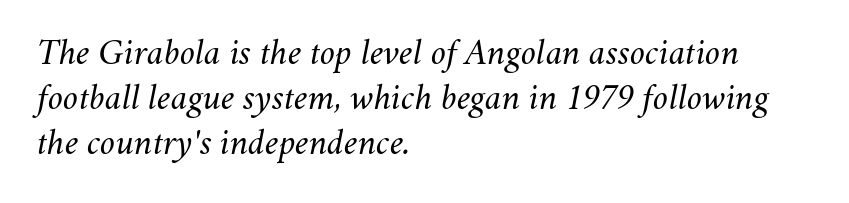
Caption: standard tracking, unaltered. Summary of weight: not heavy and not bold. This sample uses an oblique cut, with every glyph tilted off the vertical. You could not count columns in this text — the font is proportionally spaced. Is the block centered? No — it sits flush against the left margin.
